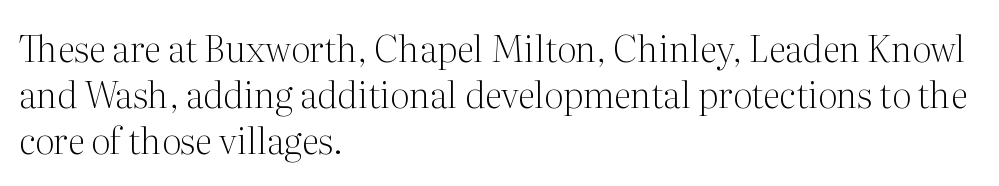
The image shows 36 px light serif type, upright; set left-aligned, normal line spacing (1.28x), normal letter spacing, not underlined; medium stroke contrast and a medium x-height.
